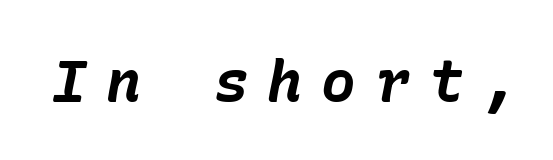
The image shows 58 px bold type, italic (leaning right); set unusually wide letter spacing (+0.33 em), not underlined; low stroke contrast and a medium x-height.
